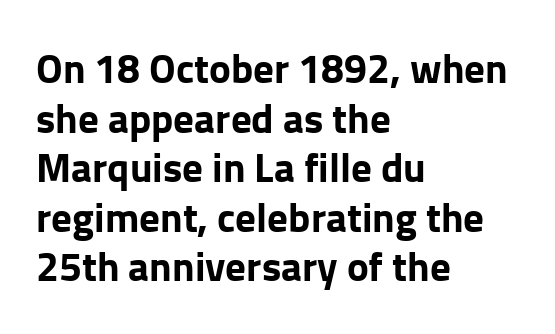
Q: Is the text bold? A: Yes.
Q: Is the text italic (slanted)? A: No, it is upright.
Q: Is the typeface a serif or a sans-serif typeface? A: Sans-serif.
Q: Is the text underlined? A: No.
Q: How is the paragraph aligned? A: Left-aligned.
Q: Is the spacing between letters normal or unusually wide? A: Normal.
Q: Width (condensed, normal, or wide)? A: Normal.
Q: Stroke contrast? A: Low.
Q: x-height? A: Medium.
Q: Monospaced? A: No.
